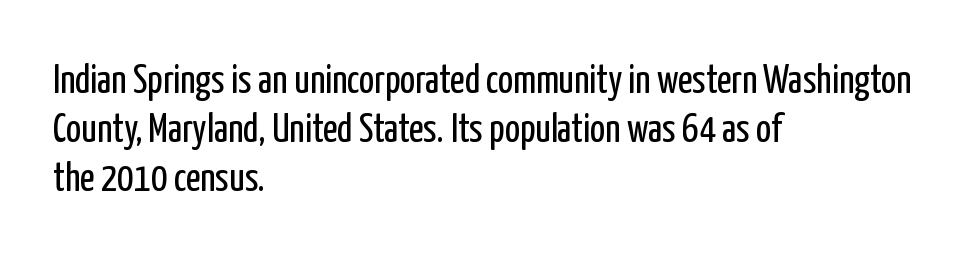
Varying glyph widths throughout — classic text-font behaviour. Underlining? Definitely not there. Quick note: not italic, upright. You could call the tracking neutral — neither tight nor loose.
